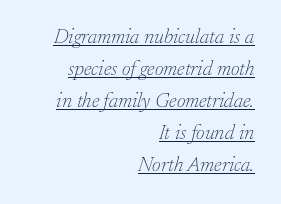
{"italic": "yes", "lean": "right", "slant_degrees": 17, "bold": "no", "underline": "yes", "align": "right", "line_spacing": "normal", "line_spacing_ratio": 1.52, "letter_spacing": "normal", "letter_spacing_em": 0.0, "glyph_px": 21}
